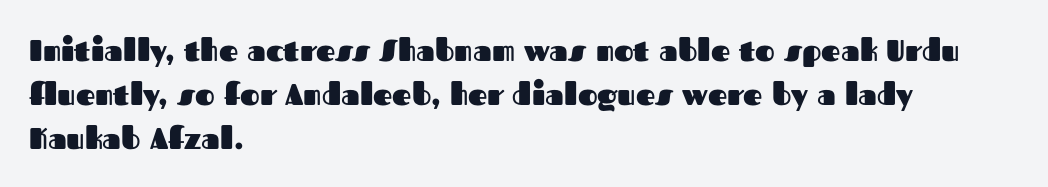
The paragraph has a hard left edge and a soft right edge. Does the lettering tilt? It doesn't — this is upright. Standard letterfit; no display-style spreading of the glyphs. The face used here is proportionally spaced, like ordinary book or web type. Grotesque or geometric, the face here clearly has no serifs.
